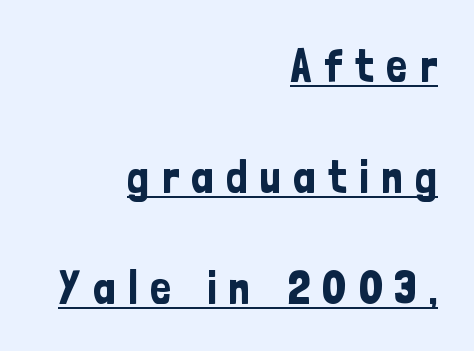
{"serif": "no", "italic": "no", "width": "condensed", "stroke_contrast": "low", "x_height": "medium", "monospaced": "no", "underline": "yes", "align": "right", "line_spacing": "loose", "line_spacing_ratio": 2.36, "letter_spacing": "wide", "letter_spacing_em": 0.26, "glyph_px": 47}
